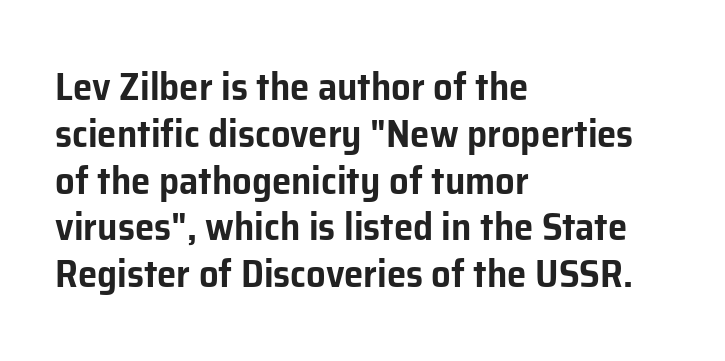
Inter-character spacing is left at the font's built-in metrics. Every character sits straight up, as roman type does. Alignment: flush left. Examine the stroke ends and you'll find no serifs. Check the space under the baseline: it is left empty.
